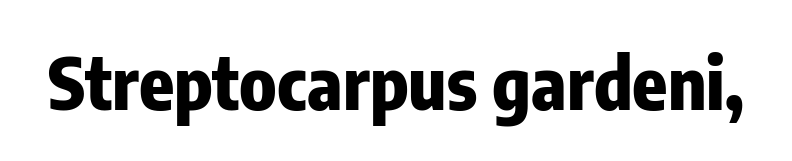
The image shows 72 px heavy, condensed sans-serif type, upright; set normal letter spacing, not underlined; low stroke contrast and a medium x-height.
